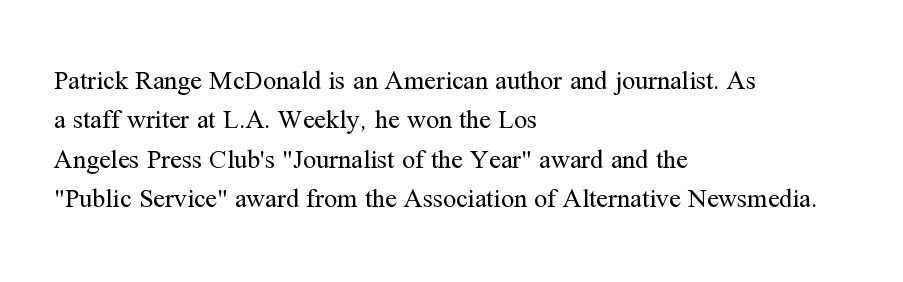
A typesetter would mark this as roman, not italic. Does the leading feel generous? No, just average. The typesetter chose a ragged-right arrangement here. The gaps between neighbouring characters are ordinary and unremarkable. Is this a heavy cut? Hardly; it is regular or lighter. The space directly below the letters is spotless.
